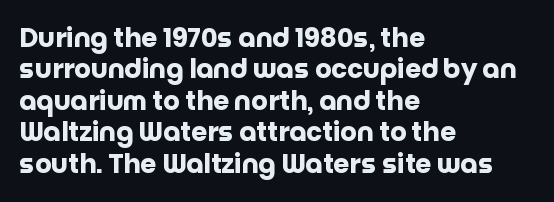
{"italic": "no", "bold": "yes", "underline": "no", "align": "left", "line_spacing_ratio": 1.21, "letter_spacing": "normal", "letter_spacing_em": 0.0, "glyph_px": 26}
